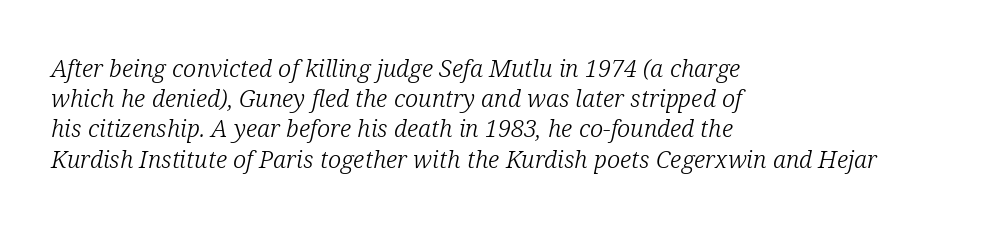
The space between consecutive lines is moderate. The typesetter chose a ragged-right arrangement here. Honestly, there is no underline to notice here at all. The glyphs look as if they've been sheared to an angle. Heaviness? Minimal to ordinary, like unemphasized prose. Between one letter and the next there's only the usual sliver of space.
